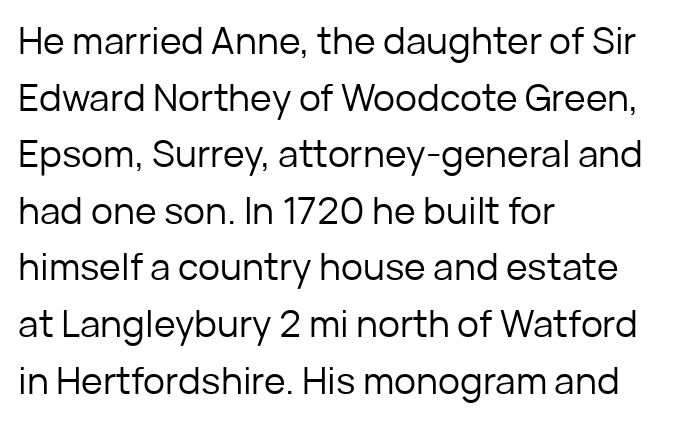
{"serif": "no", "italic": "no", "bold": "no", "weight": "regular", "width": "normal", "stroke_contrast": "low", "x_height": "medium", "monospaced": "no", "underline": "no", "align": "left", "line_spacing": "normal", "line_spacing_ratio": 1.53, "letter_spacing": "normal", "letter_spacing_em": 0.0, "glyph_px": 37}
